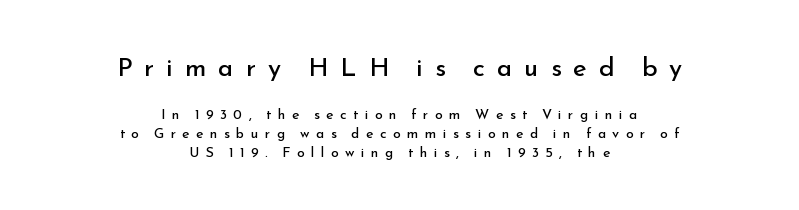
The image shows 26 px text type, upright; set centered, normal line spacing (1.35x), unusually wide letter spacing (+0.46 em), not underlined; the first (top) block is 1.86x larger.
